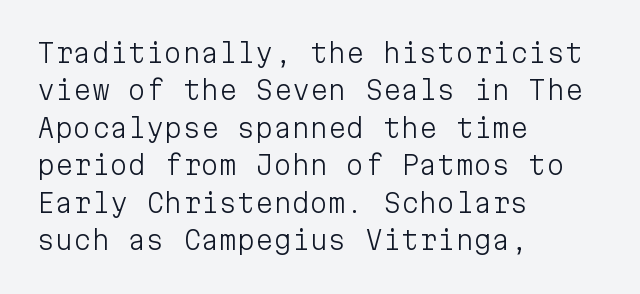
Is the letter spacing exaggerated? No — it looks like the ordinary default. This block has exactly the height ordinary leading produces. This is the regular roman posture of the typeface. Weight: not bold — regular or lighter.
